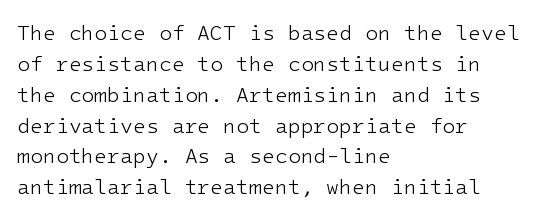
If you drew a line through each stem, it would be perfectly vertical. Leftover space on each line is placed entirely after the last word. The vertical gap from one line to the next is medium. The specimen omits any rule beneath the text block's lines.
